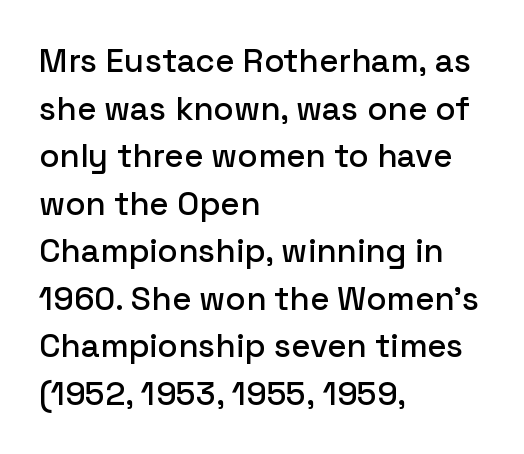
{"serif": "no", "italic": "no", "width": "normal", "stroke_contrast": "low", "x_height": "medium", "monospaced": "no", "underline": "no", "align": "left", "line_spacing": "normal", "line_spacing_ratio": 1.44, "letter_spacing": "normal", "letter_spacing_em": 0.0, "glyph_px": 33}
